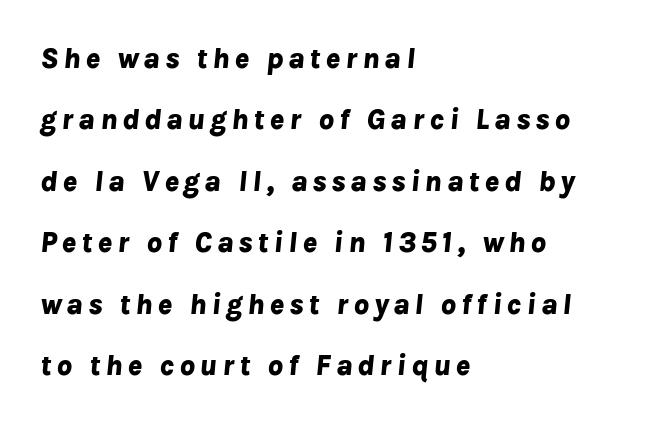
{"italic": "yes", "lean": "right", "slant_degrees": 8, "bold": "yes", "weight": "bold", "width": "normal", "stroke_contrast": "low", "x_height": "medium", "monospaced": "no", "underline": "no", "align": "left", "line_spacing": "loose", "line_spacing_ratio": 2.05, "glyph_px": 30}
